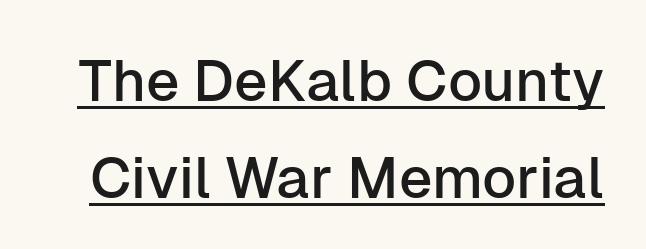
Q: Is the text italic (slanted)? A: No, it is upright.
Q: Is the typeface a serif or a sans-serif typeface? A: Sans-serif.
Q: Is the text underlined? A: Yes.
Q: Is the spacing between letters normal or unusually wide? A: Normal.
Q: Is the spacing between lines tight, normal or loose? A: Normal.
Q: Width (condensed, normal, or wide)? A: Normal.
Q: Stroke contrast? A: Low.
Q: x-height? A: Medium.
Q: Monospaced? A: No.
